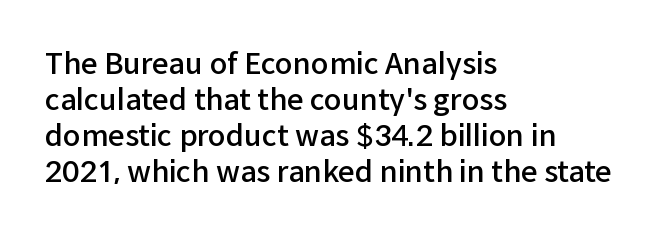
In terms of weight, the rendering is demibold, just under bold. A classic flush-left, rag-right setting is used for this passage. You can tell from the bare stems that sans-serif type was used. Designer's note — italics off, roman on. Each letter keeps its own natural width here, so spacing adapts to shape.
